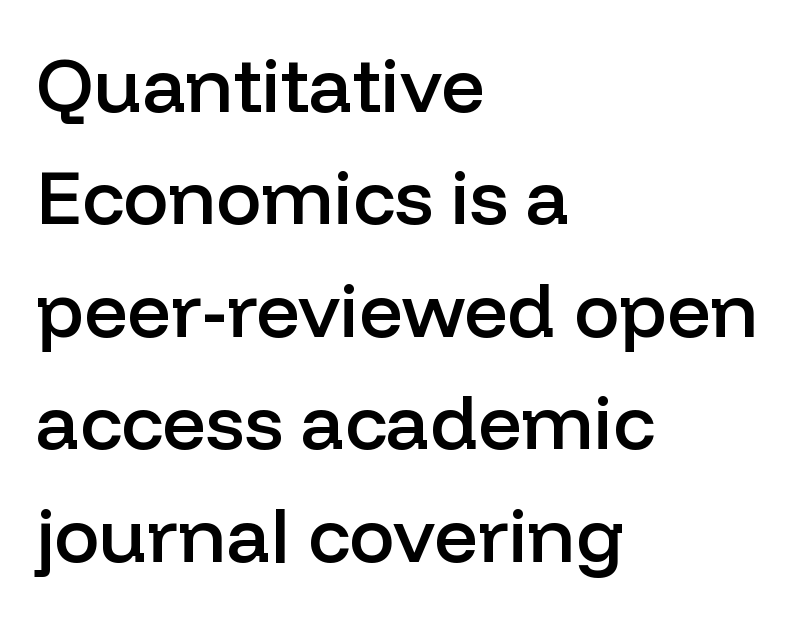
The image shows 76 px semibold sans-serif type, upright; set left-aligned, normal line spacing (1.48x), normal letter spacing, not underlined; low stroke contrast and a medium x-height.
